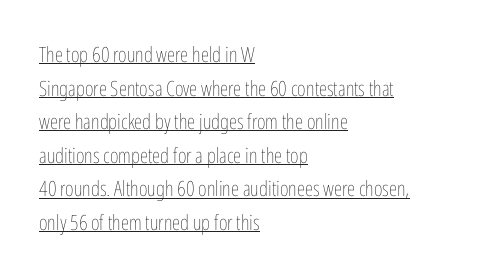
The image shows 21 px text type, upright; set left-aligned, normal line spacing (1.6x), normal letter spacing, underlined.
